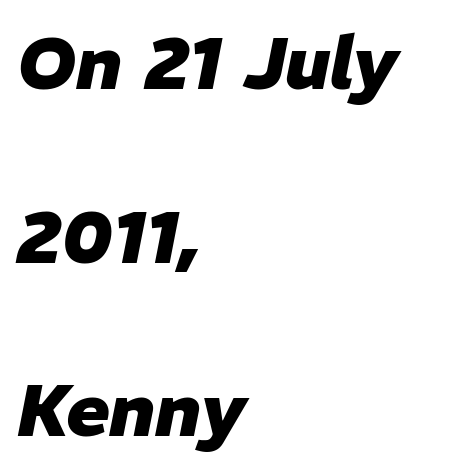
The image shows 73 px heavy type, italic (leaning right); set left-aligned, loose line spacing (2.38x), normal letter spacing, not underlined; low stroke contrast and a medium x-height.
